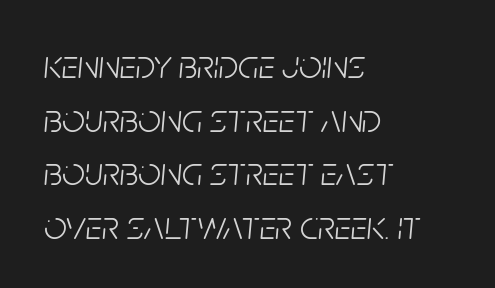
The rendering anchors every line to the left-hand side. Italic? Definitely — the glyphs are oblique. Evenly set lines give the paragraph a standard silhouette. The passage shown has conventional tracking throughout. Type without underlining.
